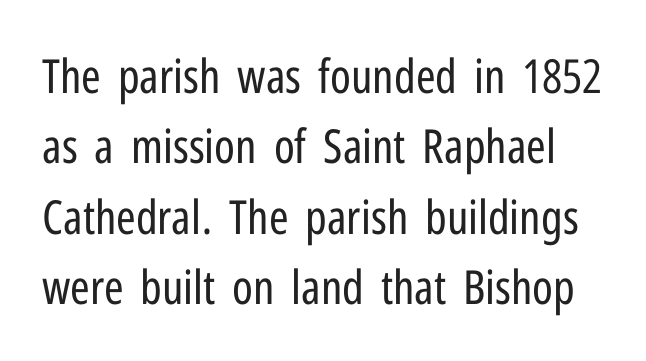
The image shows 47 px regular-weight, condensed sans-serif type, upright; set normal line spacing (1.5x), normal letter spacing, not underlined; low stroke contrast and a medium x-height.
